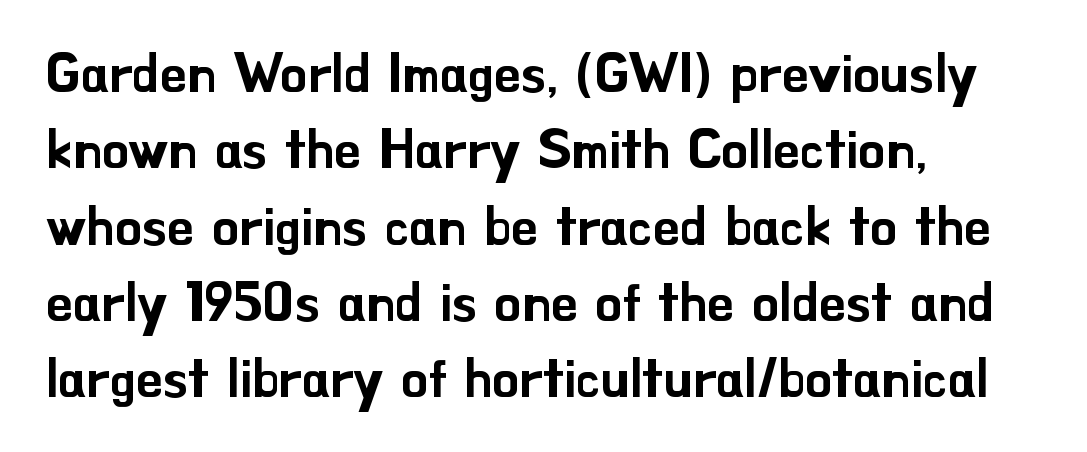
Q: Is the text italic (slanted)? A: No, it is upright.
Q: Is the typeface a serif or a sans-serif typeface? A: Sans-serif.
Q: Is the text underlined? A: No.
Q: How is the paragraph aligned? A: Left-aligned.
Q: Is the spacing between letters normal or unusually wide? A: Normal.
Q: Is the spacing between lines tight, normal or loose? A: Normal.
Q: Width (condensed, normal, or wide)? A: Normal.
Q: Stroke contrast? A: Low.
Q: x-height? A: Small.
Q: Monospaced? A: No.
